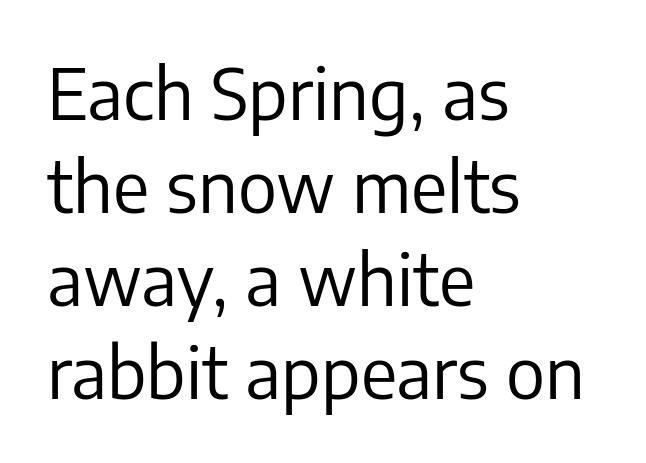
Q: Is the text bold? A: No.
Q: Is the text italic (slanted)? A: No, it is upright.
Q: Is the typeface a serif or a sans-serif typeface? A: Sans-serif.
Q: Is the text underlined? A: No.
Q: How is the paragraph aligned? A: Left-aligned.
Q: Is the spacing between letters normal or unusually wide? A: Normal.
Q: Is the spacing between lines tight, normal or loose? A: Normal.
Q: Width (condensed, normal, or wide)? A: Normal.
Q: Stroke contrast? A: Low.
Q: x-height? A: Medium.
Q: Monospaced? A: No.
